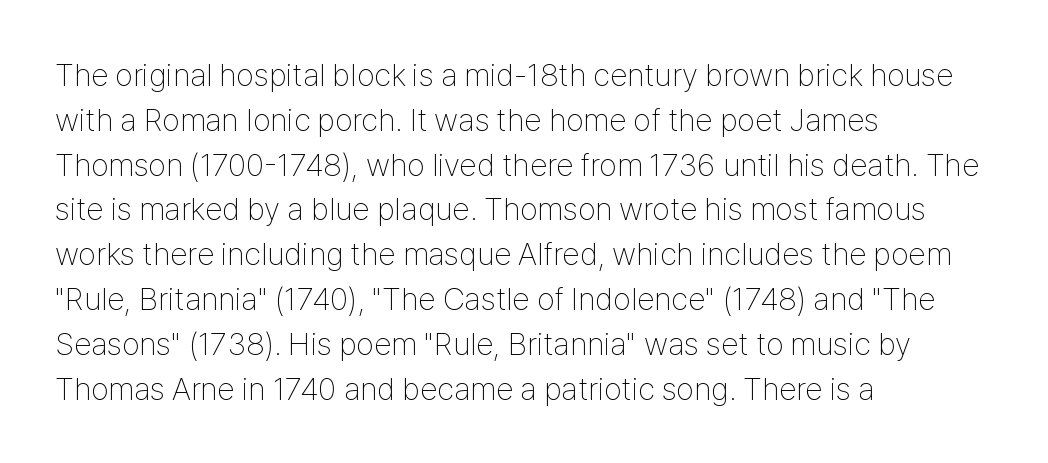
The image shows 32 px thin, condensed sans-serif type, upright; set left-aligned, normal line spacing (1.4x), normal letter spacing, not underlined; low stroke contrast and a medium x-height.
